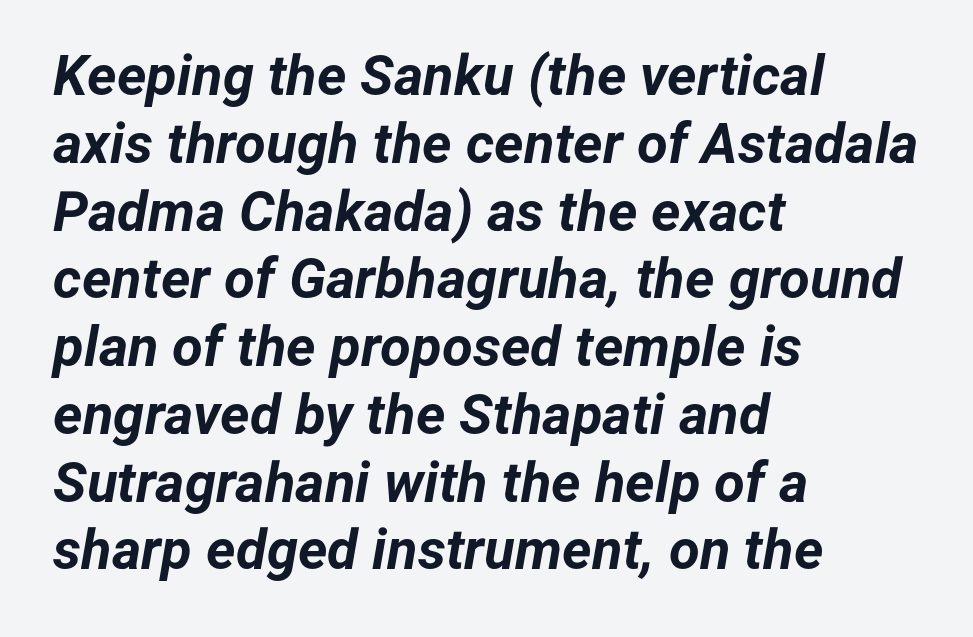
The image shows 56 px bold type, italic (leaning right); set left-aligned, line spacing 1.21x, normal letter spacing, not underlined; low stroke contrast and a medium x-height.
